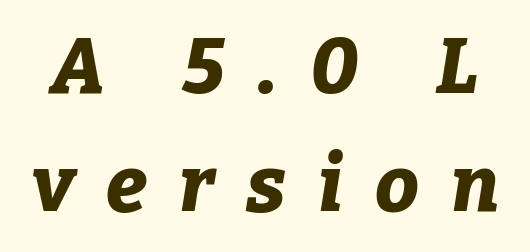
The image shows 78 px bold type, italic (leaning right); set normal line spacing (1.51x), unusually wide letter spacing (+0.41 em), not underlined; low stroke contrast and a medium x-height.
